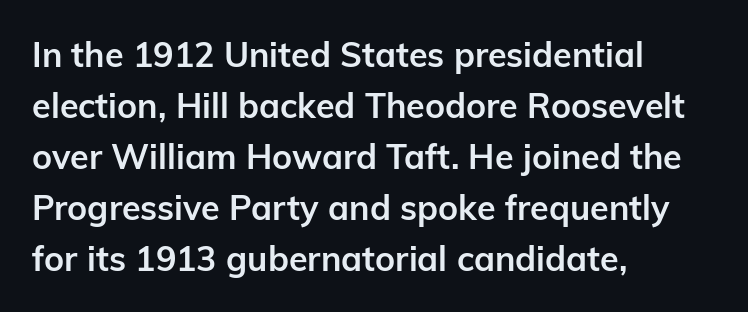
The image shows 34 px semibold sans-serif type, upright; set left-aligned, normal line spacing (1.5x), normal letter spacing, not underlined; low stroke contrast and a medium x-height.
